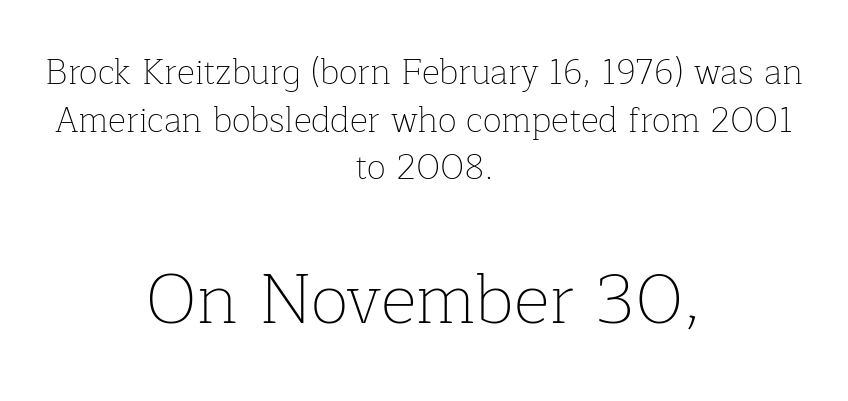
Q: Is the text bold? A: No.
Q: Is the text italic (slanted)? A: No, it is upright.
Q: Is the typeface a serif or a sans-serif typeface? A: Serif.
Q: Is the text underlined? A: No.
Q: How is the paragraph aligned? A: Centered.
Q: Is the spacing between letters normal or unusually wide? A: Normal.
Q: Is the spacing between lines tight, normal or loose? A: Normal.
Q: Which block of text is set in a larger size, the first (top) or the second (bottom)? A: The second (bottom) one.
Q: Width (condensed, normal, or wide)? A: Normal.
Q: Stroke contrast? A: Low.
Q: x-height? A: Medium.
Q: Monospaced? A: No.
